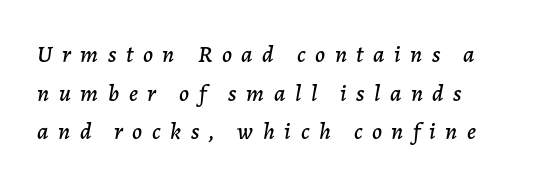
Descenders hang freely into open space. Horizontal alignment here is leftward, the default for most running prose. Rows of type keep a routine distance in the vertical direction. Spacing between characters has been opened up far beyond the box default. If you drew a line through each stem, it would be angled.
